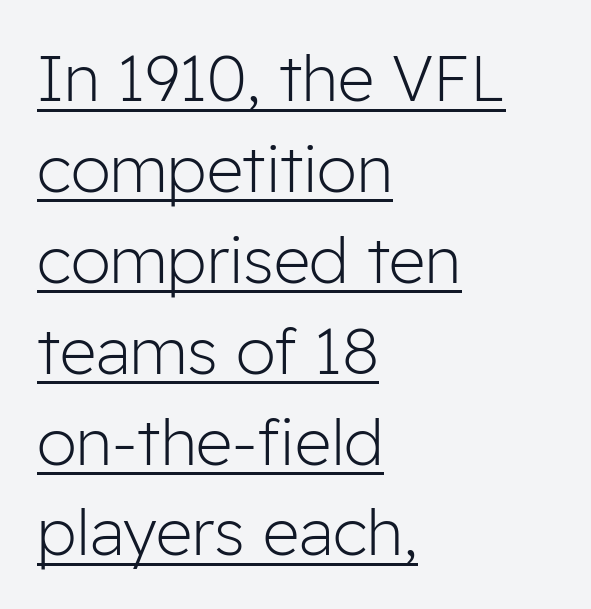
Compared with typical body copy, the letter spacing here is the same. Weight: not bold — regular or lighter. Whoever set this chose a conventional vertical rhythm. Underline: present.
